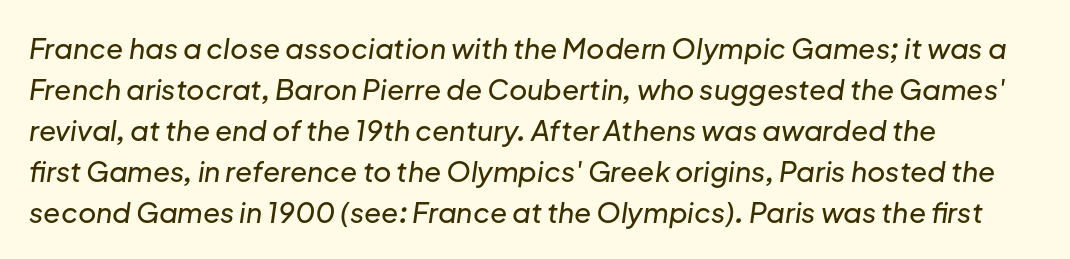
You can tell it's italic because the verticals aren't actually vertical. Normally led — the rows are evenly, conventionally spaced. The string is rendered with underlining switched off. Caption: multi-line text, flush left, ragged right.
